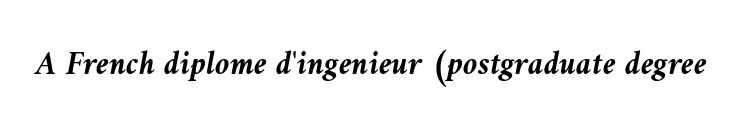
The rendering uses natural spacing where letterforms have individual widths. Every character sits at an angle, as italics do. Spacing between characters is what you'd get straight out of the box. Descenders are the only things crossing below the line. A full-strength bold gives these letters their thick strokes.
